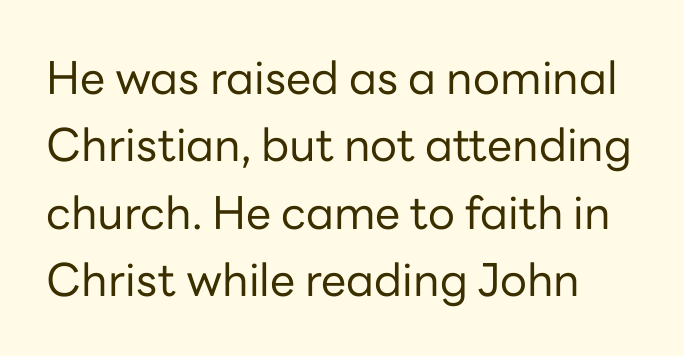
The letters advance in unequal steps, a hallmark of proportional type. Look at the tracking — it's just the regular setting, nothing added. Just letters on the line, the space beneath them empty. If you drew a line through each stem, it would be perfectly vertical. A quiet, ordinary-to-light weight characterises the typeface. In terms of letterform style, serifs are entirely absent.
